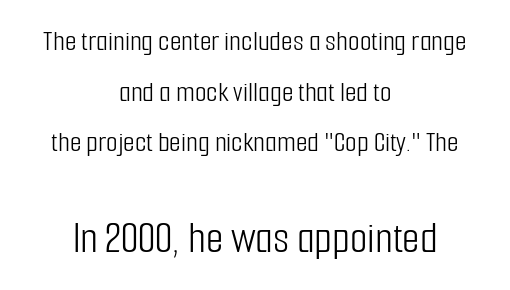
The image shows 45 px light, condensed sans-serif type, upright; set centered, normal line spacing (1.69x), normal letter spacing, not underlined; the second (bottom) block is 1.5x larger; low stroke contrast and a medium x-height.
